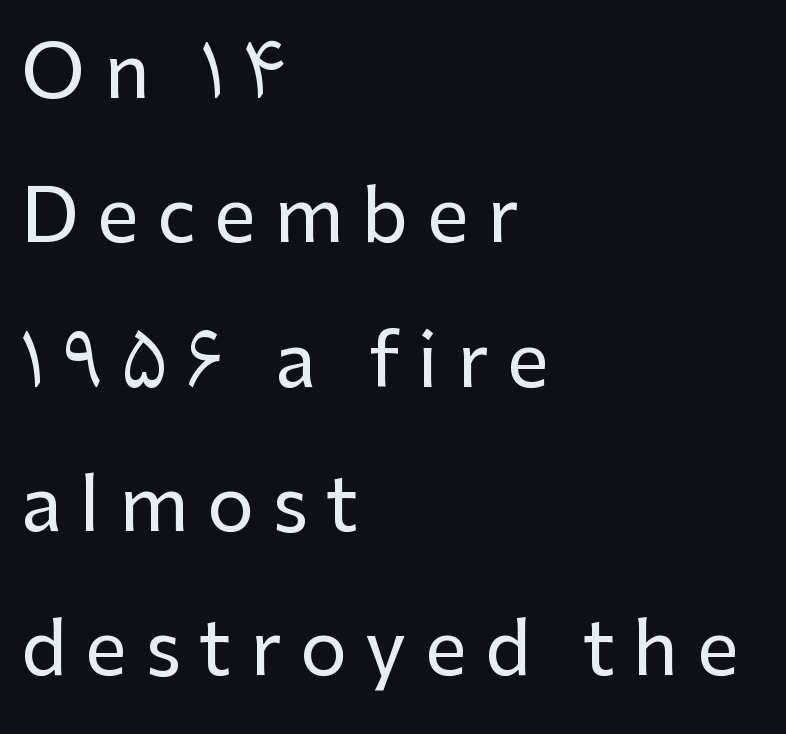
The rendering anchors every line to the left-hand side. In terms of leading, this rendering errs on the spacious side. Spacing verdict: proportional, widths tailored to each character. What stands out about the letter spacing? Its width — letters are far apart. To sum up the face: it is a sans, with no serifs.
